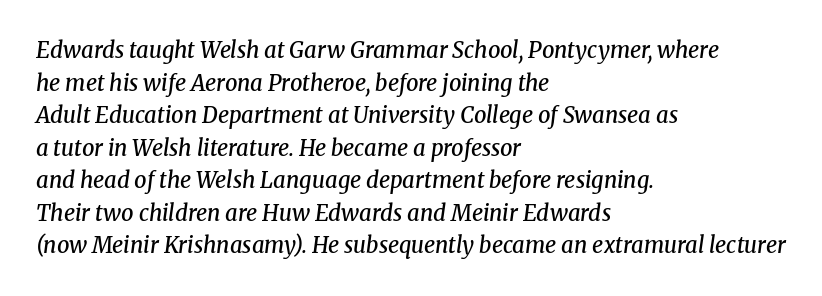
The image shows 22 px text type, italic (leaning right); set left-aligned, normal line spacing (1.48x), normal letter spacing, not underlined.
